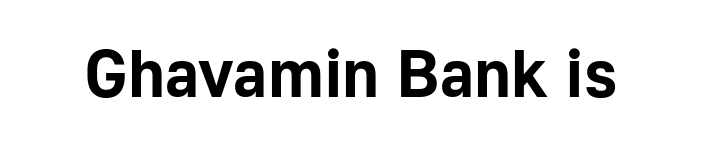
Only glyphs here, with clear space below each row. You'd pick this weight for a headline — it's a proper bold. These lines are rendered in a variable-pitch font. Nothing unusual about the tracking: characters are spaced as the font intends.
